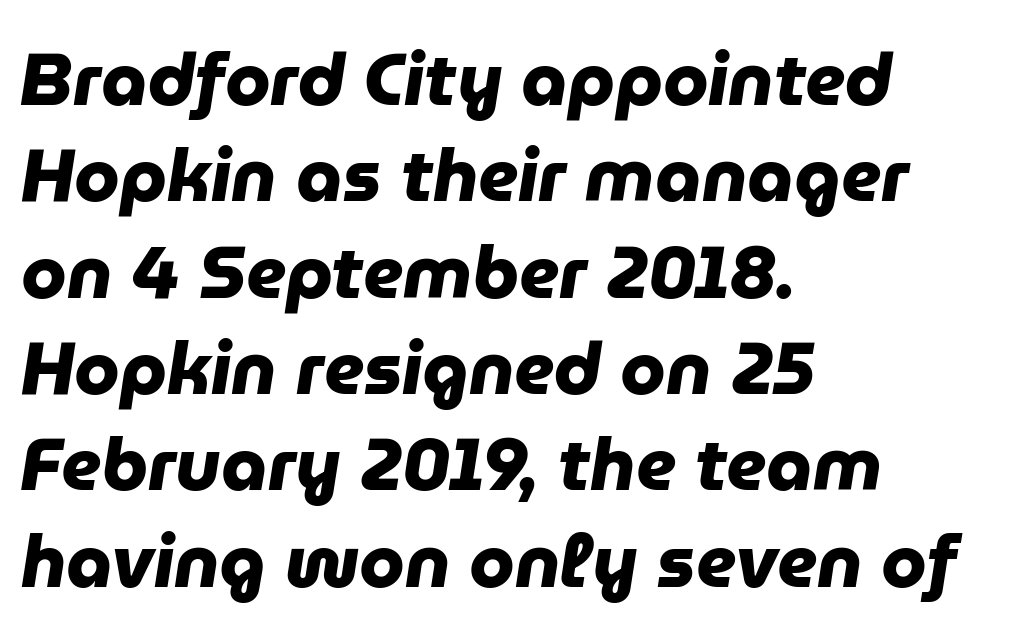
The image shows 73 px heavy sans-serif type; set left-aligned, normal line spacing (1.32x), normal letter spacing, not underlined; low stroke contrast and a medium x-height.
